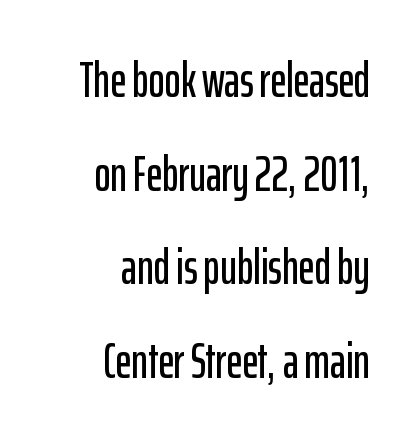
{"serif": "no", "italic": "no", "width": "condensed", "stroke_contrast": "low", "x_height": "medium", "monospaced": "no", "underline": "no", "align": "right", "line_spacing": "loose", "line_spacing_ratio": 1.91, "letter_spacing": "normal", "letter_spacing_em": 0.0, "glyph_px": 49}
